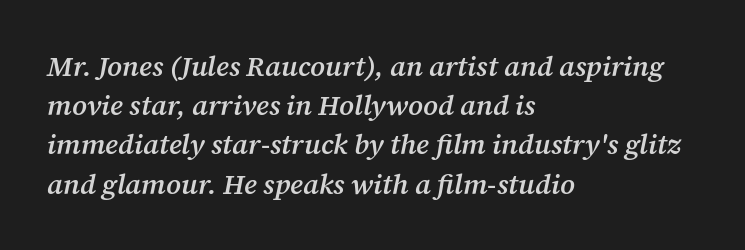
{"serif": "yes", "italic": "yes", "lean": "right", "slant_degrees": 12, "bold": "semi", "weight": "semibold", "width": "normal", "stroke_contrast": "medium", "x_height": "medium", "monospaced": "no", "underline": "no", "align": "left", "line_spacing": "normal", "line_spacing_ratio": 1.4, "letter_spacing": "normal", "letter_spacing_em": 0.0, "glyph_px": 28}
